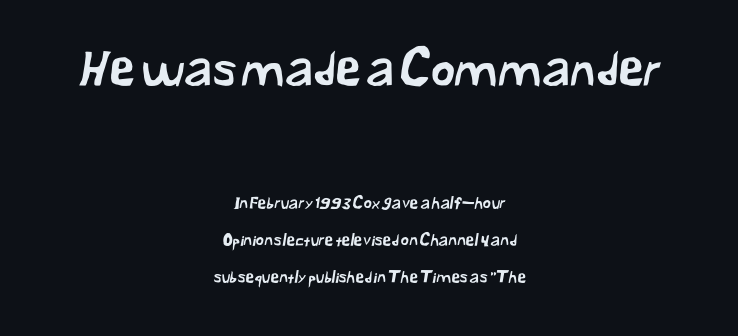
Q: Is the typeface a serif or a sans-serif typeface? A: Sans-serif.
Q: Is the text underlined? A: No.
Q: How is the paragraph aligned? A: Centered.
Q: Is the spacing between letters normal or unusually wide? A: Normal.
Q: Is the spacing between lines tight, normal or loose? A: Loose.
Q: Which block of text is set in a larger size, the first (top) or the second (bottom)? A: The first (top) one.
Q: Width (condensed, normal, or wide)? A: Normal.
Q: Stroke contrast? A: Low.
Q: x-height? A: Medium.
Q: Monospaced? A: No.
